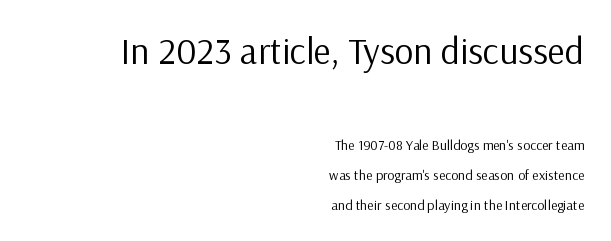
{"serif": "no", "italic": "no", "bold": "no", "weight": "regular", "width": "normal", "stroke_contrast": "low", "x_height": "medium", "monospaced": "no", "underline": "no", "align": "right", "line_spacing": "loose", "line_spacing_ratio": 2.14, "letter_spacing": "normal", "letter_spacing_em": 0.0, "larger_block": "first", "size_ratio": 2.64, "glyph_px": 37}
